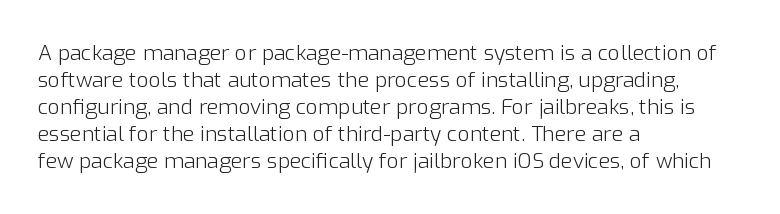
Q: Is the text bold? A: No.
Q: Is the text italic (slanted)? A: No, it is upright.
Q: Is the text underlined? A: No.
Q: How is the paragraph aligned? A: Left-aligned.
Q: Is the spacing between letters normal or unusually wide? A: Normal.
Q: Is the spacing between lines tight, normal or loose? A: Normal.
